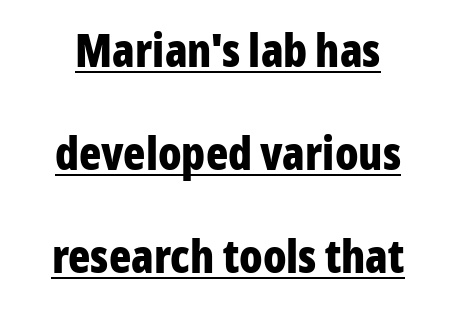
Q: Is the text bold? A: Yes.
Q: Is the text italic (slanted)? A: No, it is upright.
Q: Is the typeface a serif or a sans-serif typeface? A: Sans-serif.
Q: Is the text underlined? A: Yes.
Q: How is the paragraph aligned? A: Centered.
Q: Is the spacing between letters normal or unusually wide? A: Normal.
Q: Is the spacing between lines tight, normal or loose? A: Loose.
Q: Width (condensed, normal, or wide)? A: Condensed.
Q: Stroke contrast? A: Low.
Q: x-height? A: Medium.
Q: Monospaced? A: No.
